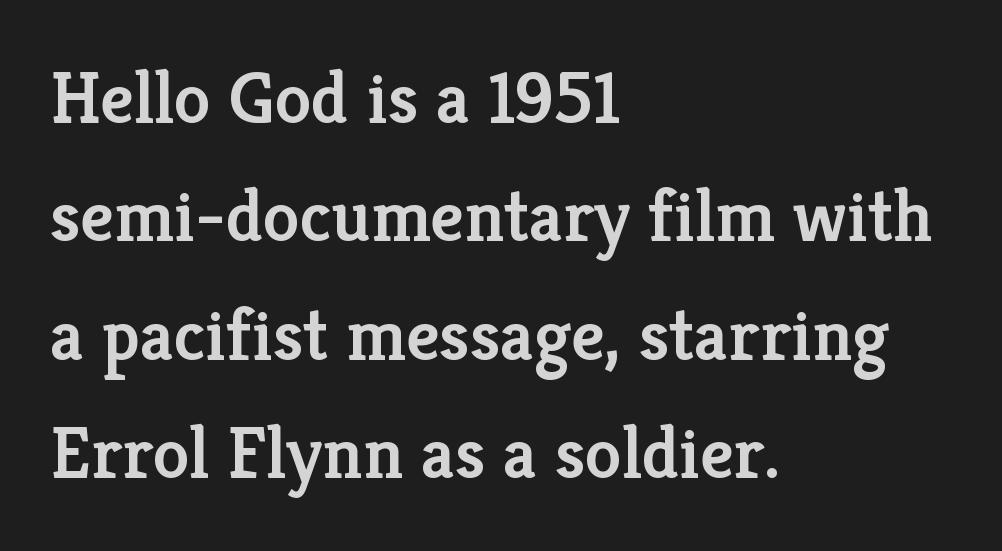
These lines sit exactly where default settings would place them. Varying glyph widths throughout — classic text-font behaviour. The rendering shows small feet on the letterforms — a serif design. Posture: upright roman.
